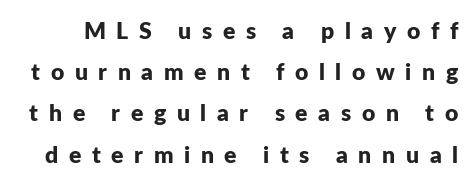
Q: Is the text bold? A: Yes.
Q: Is the text italic (slanted)? A: No, it is upright.
Q: Is the text underlined? A: No.
Q: Is the spacing between letters normal or unusually wide? A: Unusually wide.
